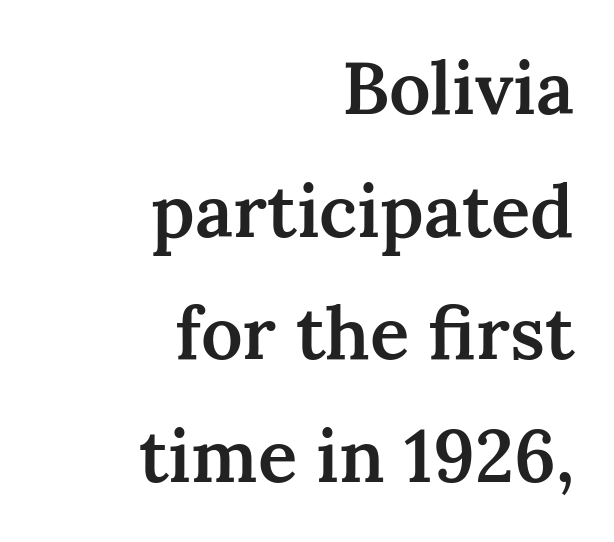
Q: Is the text bold? A: Semi-bold.
Q: Is the text italic (slanted)? A: No, it is upright.
Q: Is the typeface a serif or a sans-serif typeface? A: Serif.
Q: Is the text underlined? A: No.
Q: How is the paragraph aligned? A: Right-aligned.
Q: Is the spacing between letters normal or unusually wide? A: Normal.
Q: Is the spacing between lines tight, normal or loose? A: Normal.
Q: Width (condensed, normal, or wide)? A: Normal.
Q: Stroke contrast? A: Medium.
Q: x-height? A: Medium.
Q: Monospaced? A: No.
